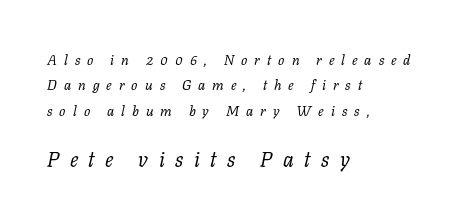
Clear beneath every line of the passage. Caption: upper text group reduced, lower text group enlarged. The rendering anchors every line to the left-hand side. Letter spacing: wide. The rendering applies a slant to the glyphs. No extra ink here — the face is not bold.
